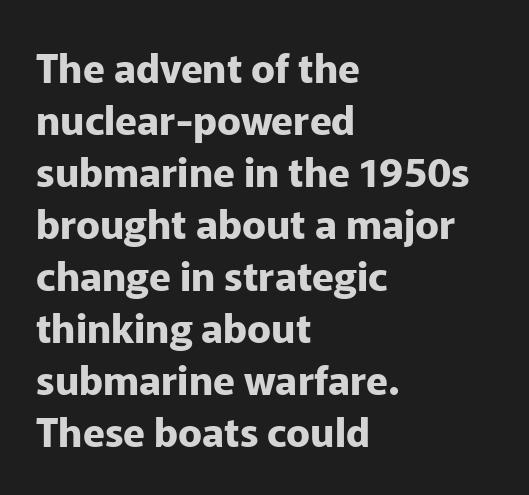
Q: Is the text bold? A: Yes.
Q: Is the text italic (slanted)? A: No, it is upright.
Q: Is the typeface a serif or a sans-serif typeface? A: Sans-serif.
Q: Is the text underlined? A: No.
Q: How is the paragraph aligned? A: Left-aligned.
Q: Is the spacing between letters normal or unusually wide? A: Normal.
Q: Is the spacing between lines tight, normal or loose? A: Normal.
Q: Width (condensed, normal, or wide)? A: Normal.
Q: Stroke contrast? A: Low.
Q: x-height? A: Medium.
Q: Monospaced? A: No.
